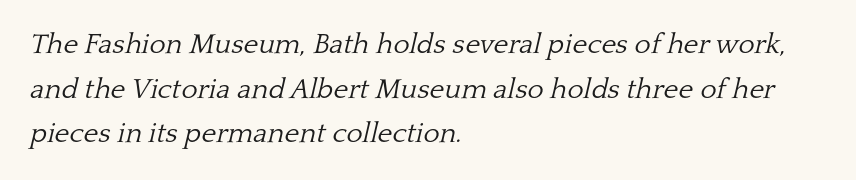
The image shows 28 px light serif type, italic (leaning right); set left-aligned, normal line spacing (1.59x), normal letter spacing, not underlined; low stroke contrast and a medium x-height.
